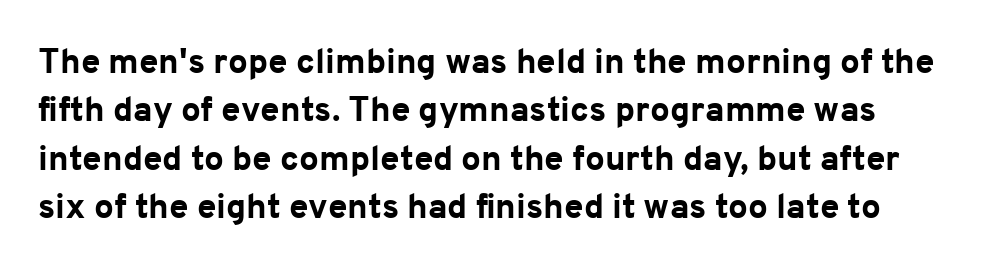
The image shows 35 px bold sans-serif type, upright; set normal line spacing (1.38x), normal letter spacing, not underlined; low stroke contrast and a medium x-height.
